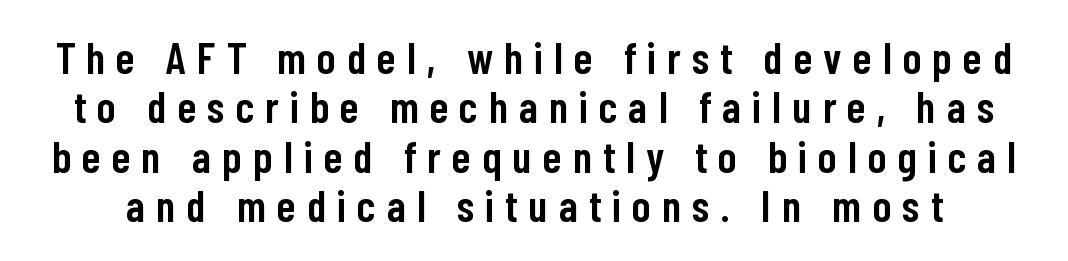
Q: Is the text bold? A: Semi-bold.
Q: Is the text italic (slanted)? A: No, it is upright.
Q: Is the typeface a serif or a sans-serif typeface? A: Sans-serif.
Q: Is the text underlined? A: No.
Q: Is the spacing between letters normal or unusually wide? A: Unusually wide.
Q: Is the spacing between lines tight, normal or loose? A: Tight.
Q: Width (condensed, normal, or wide)? A: Condensed.
Q: Stroke contrast? A: Low.
Q: x-height? A: Medium.
Q: Monospaced? A: No.
